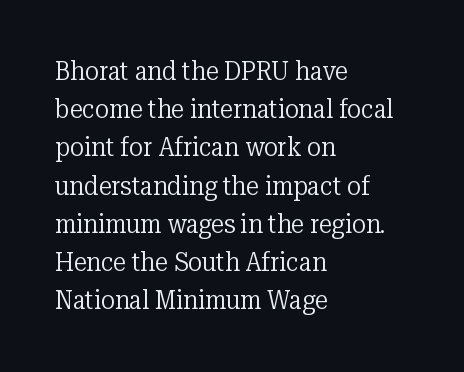
The vertical gap from one line to the next is medium. Quick note: underline off. The characters are drawn with everyday or finer stroke widths. A typesetter would mark this as roman, not italic. Caption: multi-line text, flush left, ragged right.
